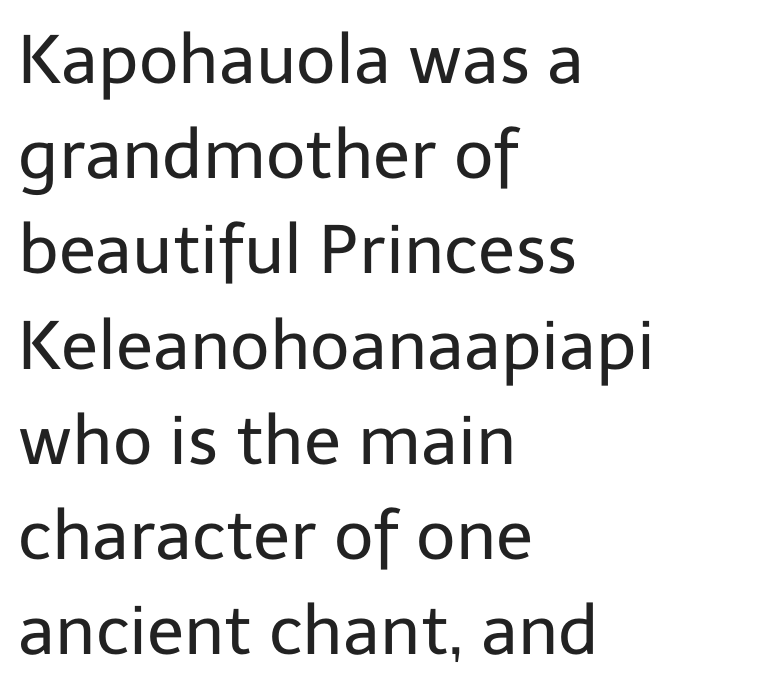
How are the letters spaced? Ordinarily, with no added tracking. The typesetting does not lean heavy: it is not bold. Horizontal alignment here is leftward, the default for most running prose. The designer left line spacing at the default.
